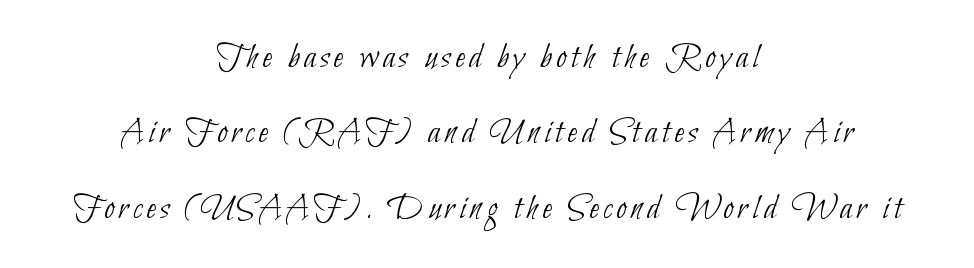
{"serif": "no", "bold": "no", "weight": "thin", "width": "condensed", "stroke_contrast": "low", "x_height": "small", "monospaced": "no", "underline": "no", "align": "center", "line_spacing": "loose", "line_spacing_ratio": 2.04, "glyph_px": 37}
